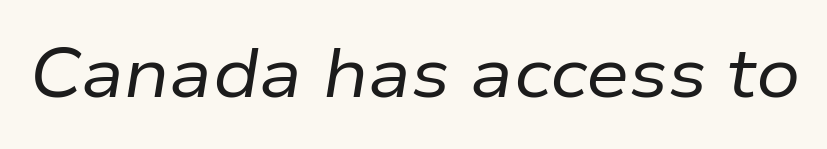
{"italic": "yes", "lean": "right", "slant_degrees": 9, "bold": "no", "weight": "regular", "width": "normal", "stroke_contrast": "low", "x_height": "medium", "monospaced": "no", "underline": "no", "letter_spacing": "normal", "letter_spacing_em": 0.0, "glyph_px": 69}
